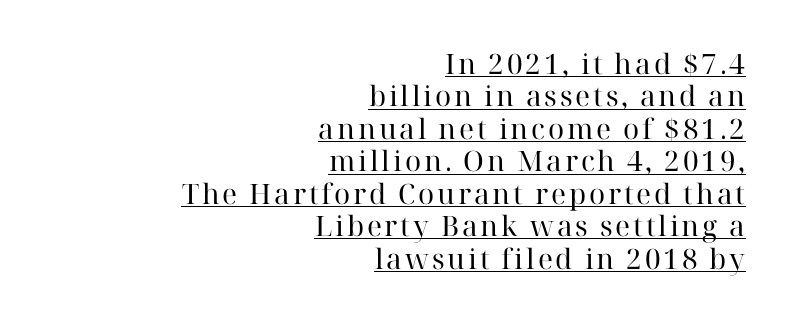
Letters have the restrained weight of plain body copy at most. Serifs: yes, visible at the terminals of the letterforms. Typeset ragged left — the right edge is the straight one. A typesetter would mark this as roman, not italic.
